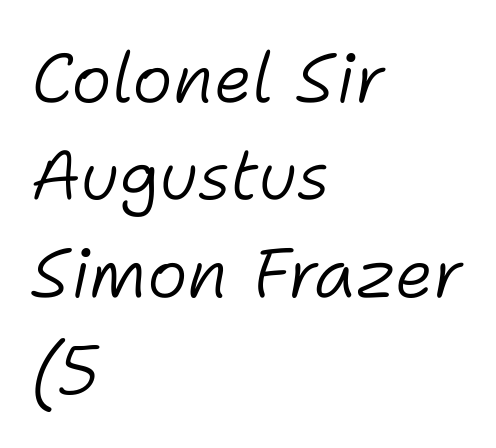
{"italic": "yes", "lean": "right", "slant_degrees": 11, "bold": "no", "weight": "light", "width": "normal", "stroke_contrast": "low", "x_height": "medium", "monospaced": "no", "underline": "no", "align": "left", "line_spacing": "normal", "line_spacing_ratio": 1.41, "letter_spacing": "normal", "letter_spacing_em": 0.0, "glyph_px": 69}
